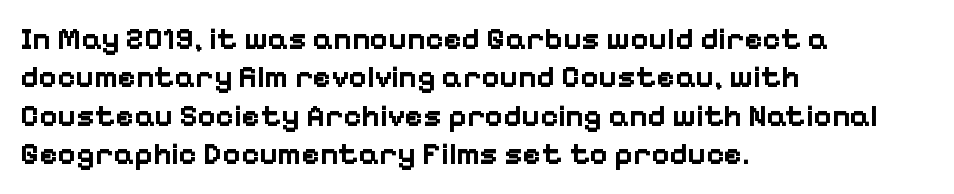
Inter-character spacing is left at the font's built-in metrics. This sample has the flowing, uneven cadence of proportional lettering. The specimen omits any rule beneath the text block's lines. This rendering employs a face without finishing strokes, i.e., a sans-serif.
